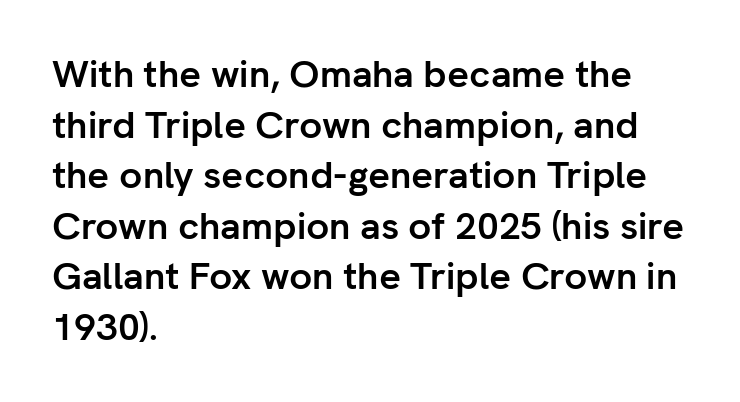
The image shows 38 px semibold sans-serif type, upright; set left-aligned, normal line spacing (1.33x), normal letter spacing, not underlined; low stroke contrast and a medium x-height.
